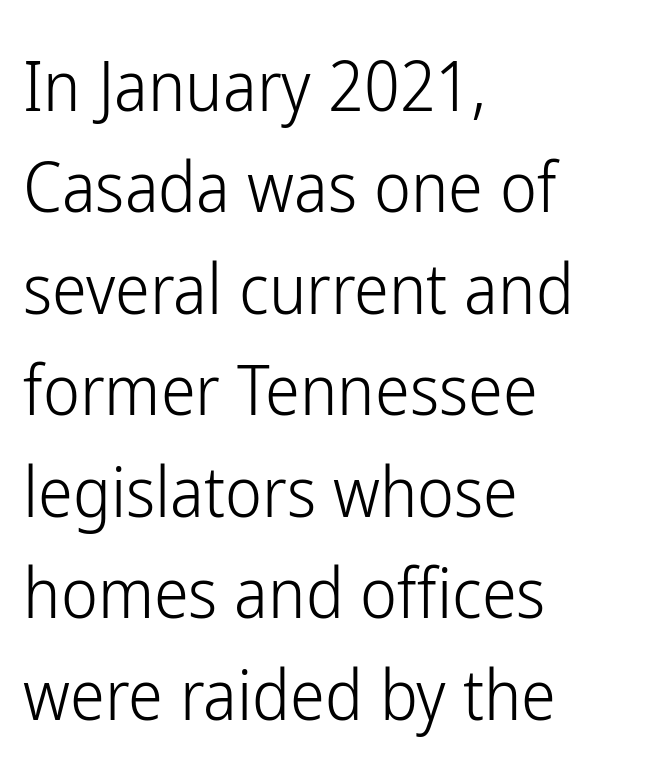
The image shows 70 px light, condensed sans-serif type, upright; set left-aligned, normal line spacing (1.45x), normal letter spacing, not underlined; low stroke contrast and a medium x-height.
